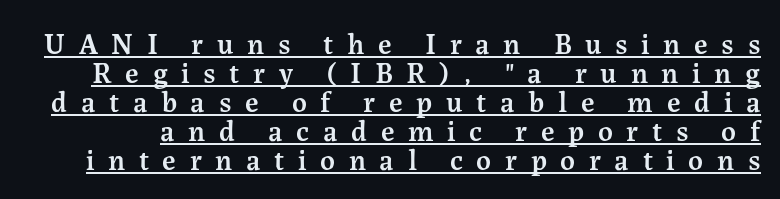
Q: Is the text bold? A: Semi-bold.
Q: Is the text italic (slanted)? A: No, it is upright.
Q: Is the typeface a serif or a sans-serif typeface? A: Serif.
Q: Is the text underlined? A: Yes.
Q: Is the spacing between letters normal or unusually wide? A: Unusually wide.
Q: Is the spacing between lines tight, normal or loose? A: Tight.
Q: Width (condensed, normal, or wide)? A: Normal.
Q: Stroke contrast? A: Medium.
Q: x-height? A: Medium.
Q: Monospaced? A: No.
